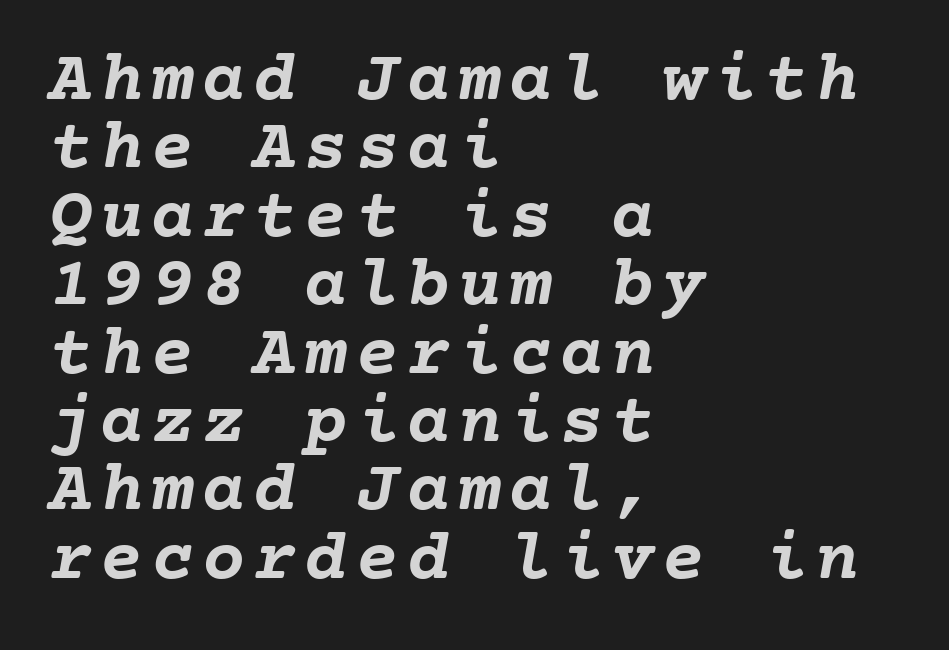
{"bold": "yes", "weight": "semibold", "width": "normal", "stroke_contrast": "low", "x_height": "medium", "monospaced": "yes", "underline": "no", "align": "left", "line_spacing": "tight", "line_spacing_ratio": 0.95, "glyph_px": 72}
